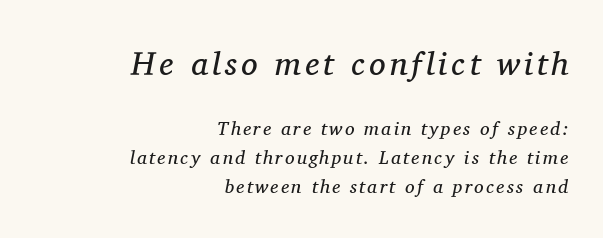
The image shows 33 px regular-weight serif type, italic (leaning right); set right-aligned, normal line spacing (1.53x), not underlined; the first (top) block is 1.74x larger; medium stroke contrast and a medium x-height.
